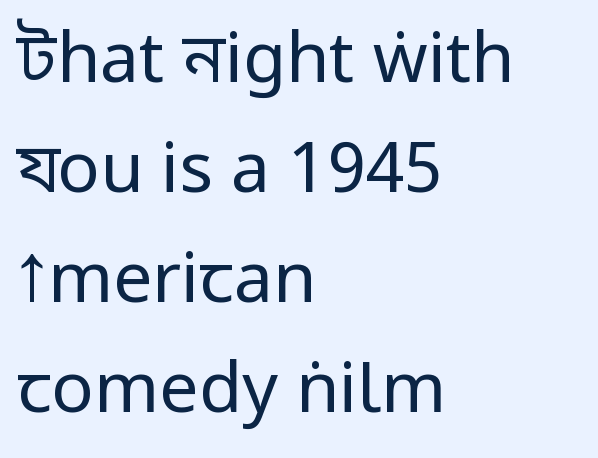
{"serif": "no", "italic": "no", "bold": "no", "weight": "regular", "width": "condensed", "stroke_contrast": "low", "x_height": "large", "monospaced": "no", "underline": "no", "align": "left", "line_spacing": "normal", "line_spacing_ratio": 1.57, "letter_spacing": "normal", "letter_spacing_em": 0.0, "glyph_px": 70}
